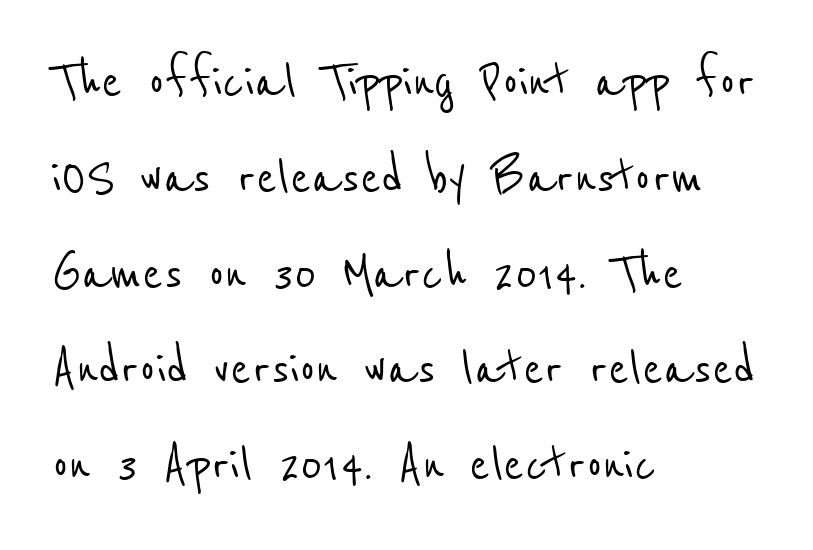
The image shows 61 px condensed sans-serif type; set left-aligned, normal line spacing (1.57x), normal letter spacing, not underlined; low stroke contrast and a medium x-height.
